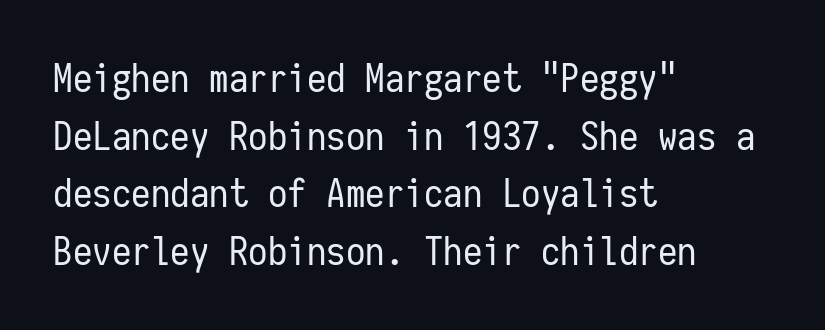
The image shows 39 px regular-weight, condensed sans-serif type, upright, monospaced; set left-aligned, normal line spacing (1.48x), normal letter spacing, not underlined; low stroke contrast and a medium x-height.
